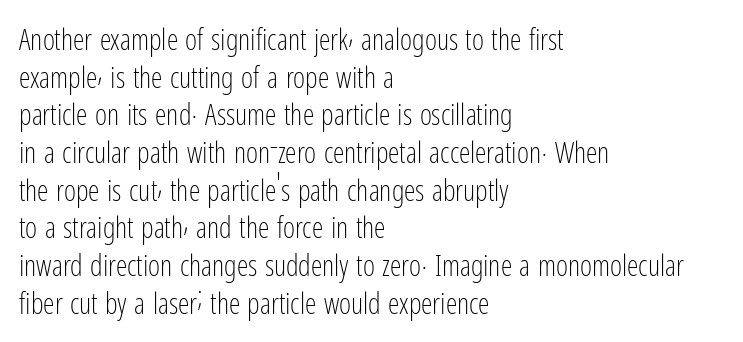
Descender tails drop into unmarked territory. This sample has the flowing, uneven cadence of proportional lettering. Upright lettering throughout. What's the leading like? Ordinary, nothing unusual. Standard letterfit; no display-style spreading of the glyphs. To sum up the face: it is a sans, with no serifs.
